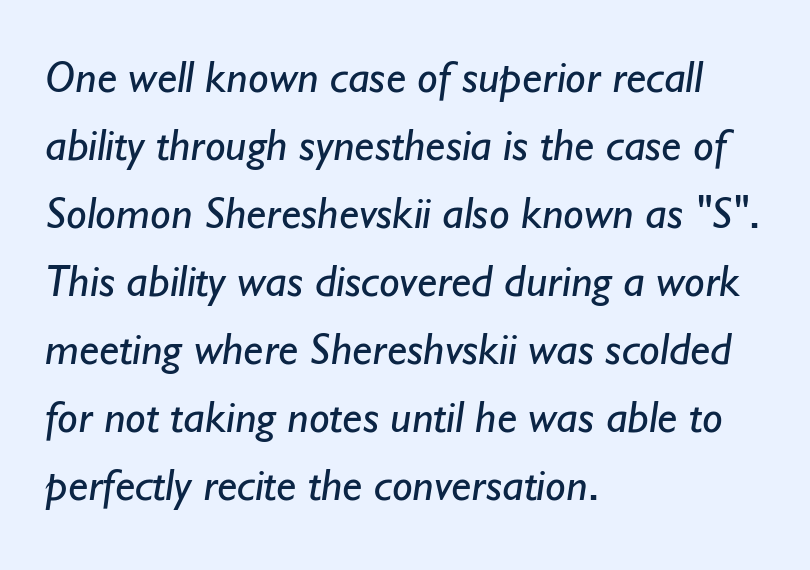
{"serif": "no", "bold": "no", "weight": "regular", "width": "normal", "stroke_contrast": "low", "x_height": "small", "monospaced": "no", "underline": "no", "align": "left", "line_spacing": "normal", "line_spacing_ratio": 1.48, "letter_spacing": "normal", "letter_spacing_em": 0.0, "glyph_px": 46}
